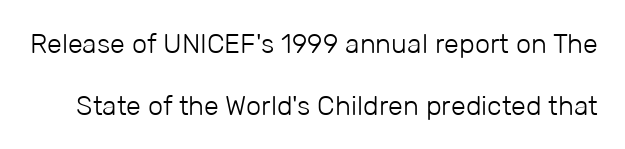
{"italic": "no", "bold": "no", "underline": "no", "line_spacing": "loose", "line_spacing_ratio": 2.29, "letter_spacing": "normal", "letter_spacing_em": 0.0, "glyph_px": 27}
